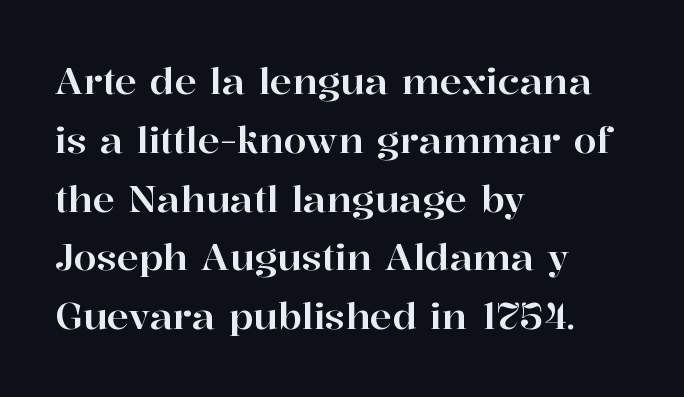
Q: Is the text italic (slanted)? A: No, it is upright.
Q: Is the typeface a serif or a sans-serif typeface? A: Serif.
Q: Is the text underlined? A: No.
Q: How is the paragraph aligned? A: Left-aligned.
Q: Is the spacing between letters normal or unusually wide? A: Normal.
Q: Is the spacing between lines tight, normal or loose? A: Normal.
Q: Width (condensed, normal, or wide)? A: Normal.
Q: Stroke contrast? A: High.
Q: x-height? A: Medium.
Q: Monospaced? A: No.
